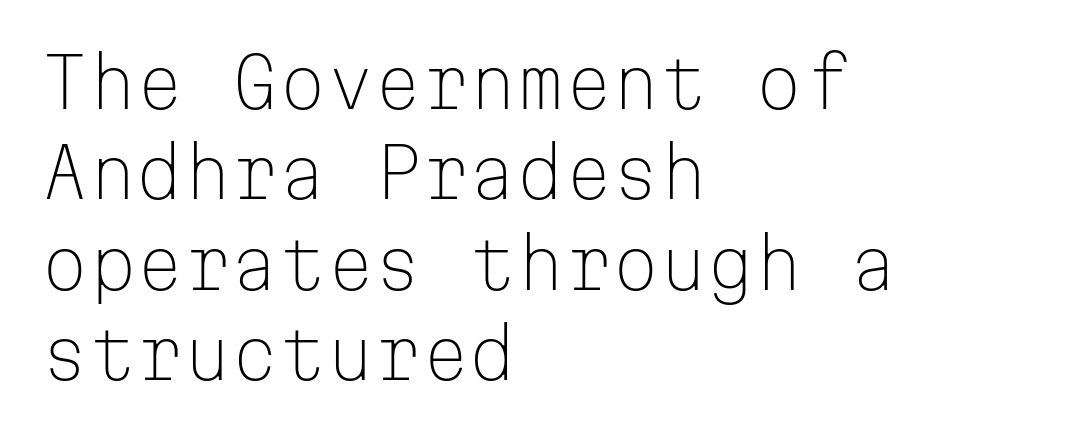
Looks like terminal output: every glyph gets an equal slot. Font category for this specimen: sans-serif. Summary of vertical rhythm: regular, with standard interline spacing. Unbolded letterforms with no extra heft.
